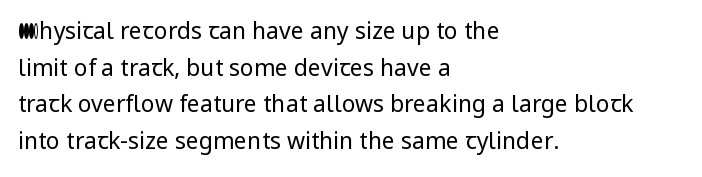
The image shows 23 px text type, upright; set left-aligned, normal line spacing (1.59x), normal letter spacing, not underlined.
